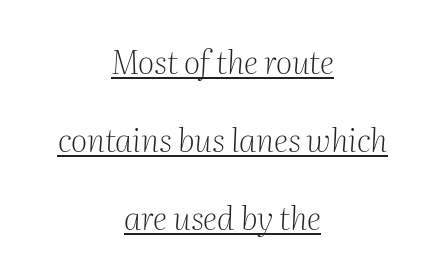
The image shows 32 px light serif type, italic (leaning right); set centered, loose line spacing (2.44x), normal letter spacing, underlined; medium stroke contrast and a medium x-height.
